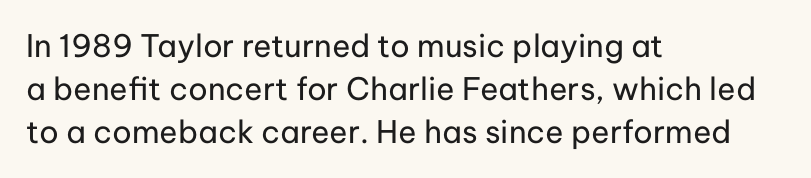
Short note: letters normally spaced. Leftover space on each line is placed entirely after the last word. Font category for this specimen: sans-serif. Think standard paragraph weight, or any step lighter than that.
